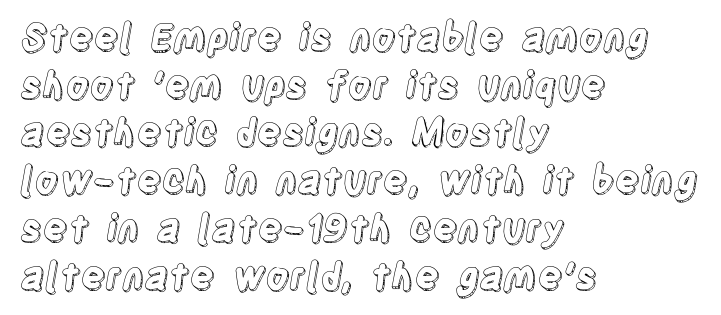
{"width": "condensed", "x_height": "large", "monospaced": "no", "underline": "no", "align": "left", "line_spacing": "normal", "line_spacing_ratio": 1.29, "letter_spacing": "normal", "letter_spacing_em": 0.0, "glyph_px": 37}
